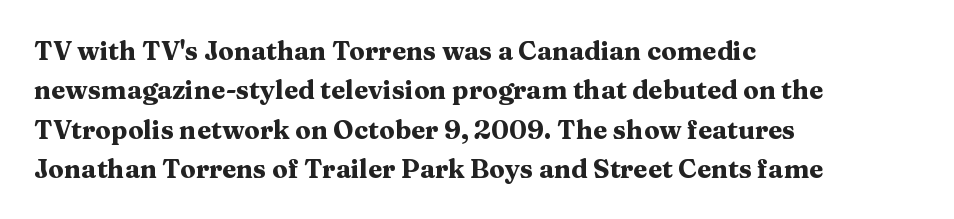
Typeset ragged right — the left edge is the straight one. The passage shown is not underscored anywhere. The lettering stays uniformly vertical, giving the passage a roman look. Short note: letters normally spaced.
